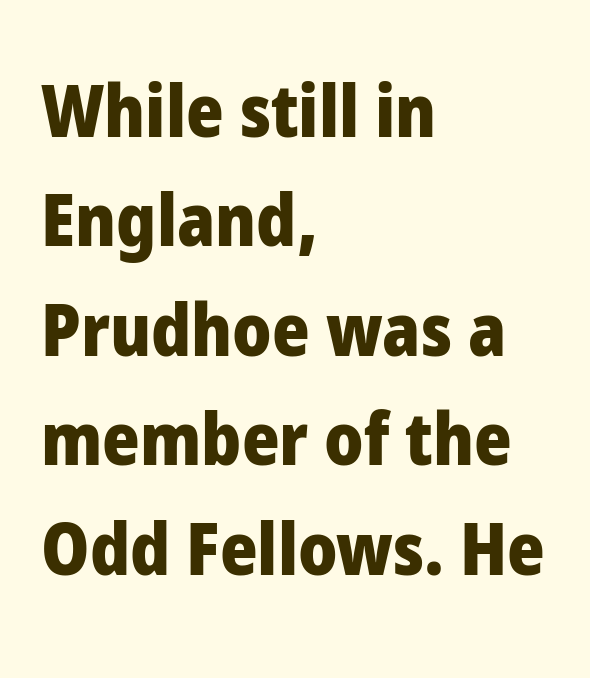
The image shows 72 px heavy sans-serif type, upright; set left-aligned, normal line spacing (1.52x), normal letter spacing, not underlined; low stroke contrast and a medium x-height.
